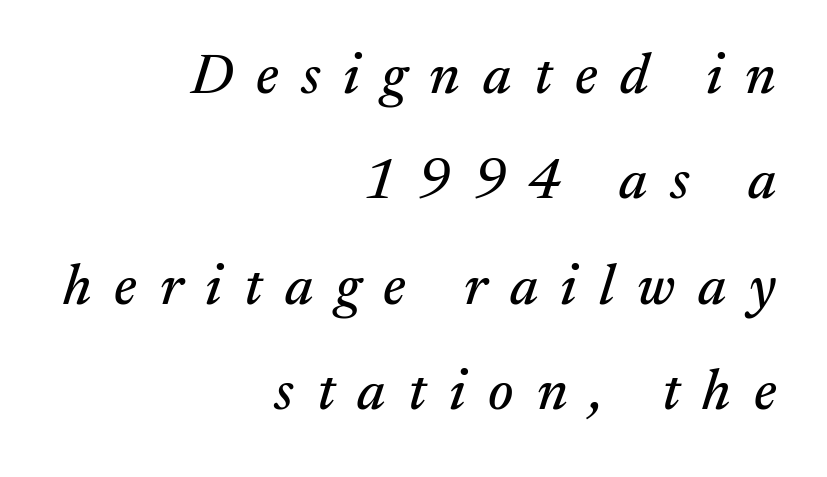
{"serif": "yes", "italic": "yes", "lean": "right", "slant_degrees": 17, "width": "normal", "stroke_contrast": "medium", "x_height": "medium", "monospaced": "no", "underline": "no", "align": "right", "line_spacing_ratio": 1.85, "letter_spacing": "wide", "letter_spacing_em": 0.4, "glyph_px": 57}
